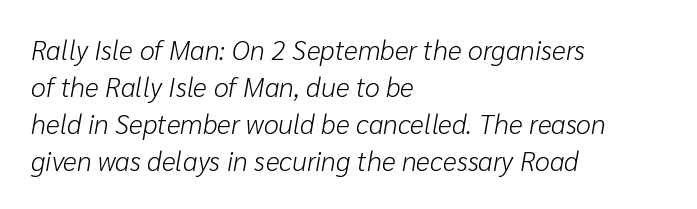
This sample uses an oblique cut, with every glyph tilted off the vertical. Tracking here is standard; glyphs follow each other at the usual distance. Notice how descenders clear the ascenders below comfortably — that's standard leading. Just letters on the line, the space beneath them empty. Ink coverage per letter is moderate at most.
